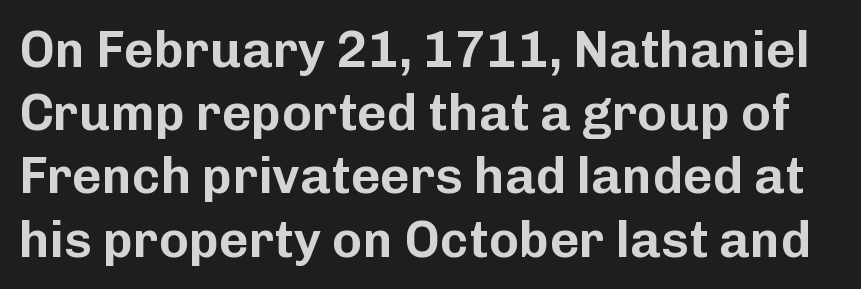
The image shows 51 px sans-serif type, upright; set line spacing 1.24x, normal letter spacing, not underlined; low stroke contrast and a medium x-height.
